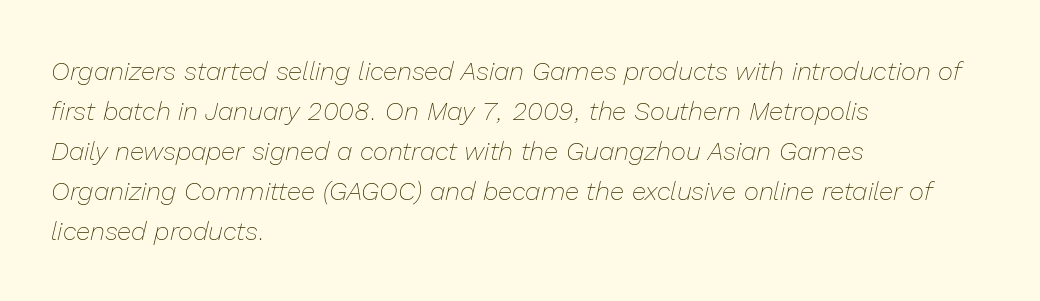
Q: Is the text bold? A: No.
Q: Is the text italic (slanted)? A: Yes, it leans right by about 13 degrees.
Q: Is the text underlined? A: No.
Q: How is the paragraph aligned? A: Left-aligned.
Q: Is the spacing between letters normal or unusually wide? A: Normal.
Q: Is the spacing between lines tight, normal or loose? A: Normal.
